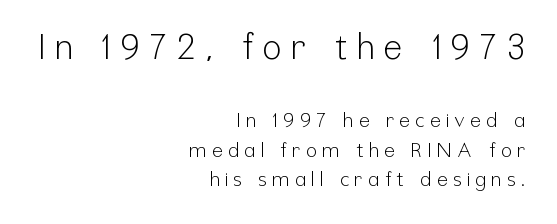
The image shows 35 px light, condensed sans-serif type, upright; set right-aligned, normal line spacing (1.47x), unusually wide letter spacing (+0.27 em), not underlined; the first (top) block is 1.75x larger; low stroke contrast and a medium x-height.
